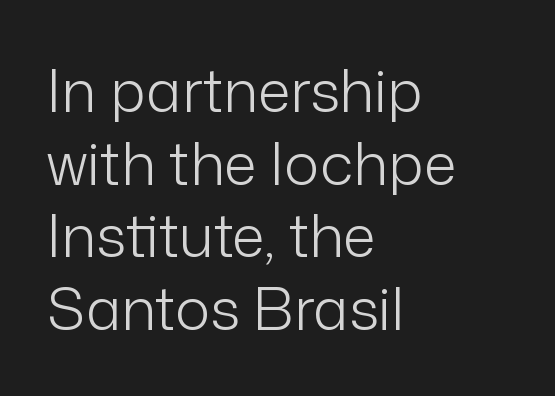
{"serif": "no", "italic": "no", "bold": "no", "weight": "light", "width": "normal", "stroke_contrast": "low", "x_height": "medium", "monospaced": "no", "underline": "no", "align": "left", "line_spacing_ratio": 1.23, "letter_spacing": "normal", "letter_spacing_em": 0.0, "glyph_px": 59}
